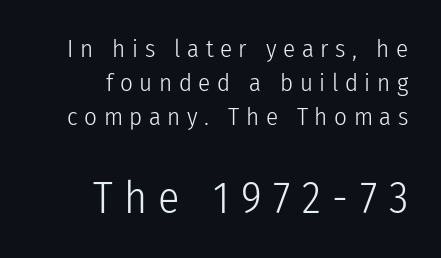
The image shows 44 px light, condensed sans-serif type, upright; set right-aligned, normal line spacing (1.37x), unusually wide letter spacing (+0.26 em), not underlined; the second (bottom) block is 1.76x larger; low stroke contrast and a medium x-height.
